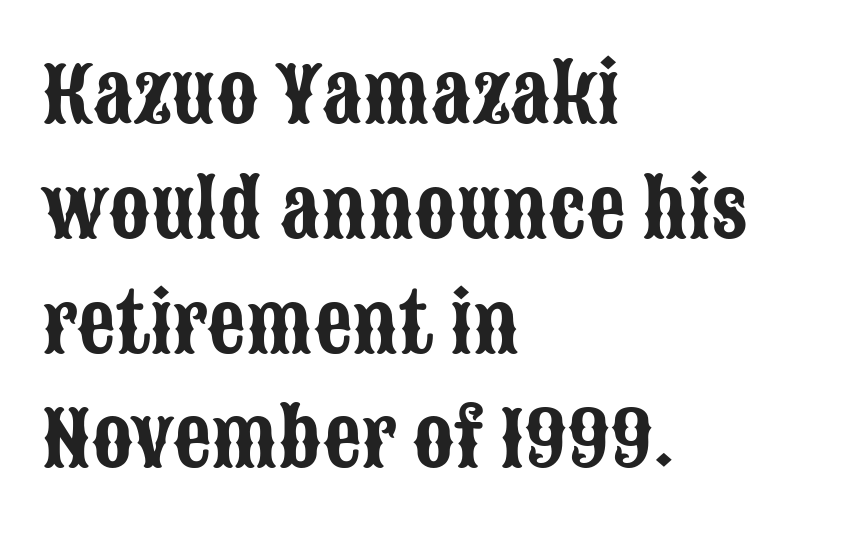
{"serif": "no", "italic": "no", "width": "condensed", "stroke_contrast": "low", "x_height": "large", "monospaced": "no", "underline": "no", "align": "left", "line_spacing": "normal", "line_spacing_ratio": 1.51, "letter_spacing": "normal", "letter_spacing_em": 0.0, "glyph_px": 76}
